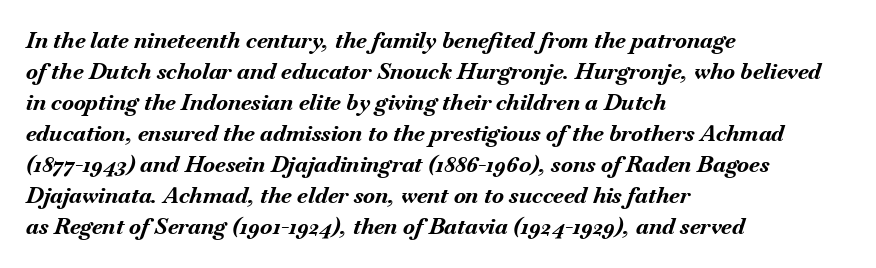
Q: Is the text bold? A: Yes.
Q: Is the text italic (slanted)? A: Yes, it leans right by about 18 degrees.
Q: Is the text underlined? A: No.
Q: How is the paragraph aligned? A: Left-aligned.
Q: Is the spacing between letters normal or unusually wide? A: Normal.
Q: Is the spacing between lines tight, normal or loose? A: Normal.
